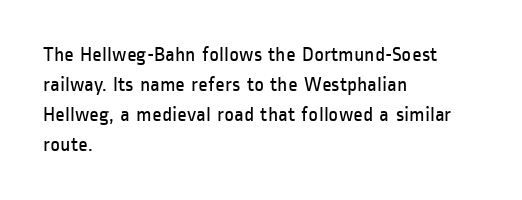
Compared with typical body copy, the letter spacing here is the same. The text block is weighted toward the left margin, trailing off unevenly rightward. The foot of each line stays bare and open. Evenly set lines give the paragraph a standard silhouette. Stroke thickness stays within the range of a standard reading face or lighter.
